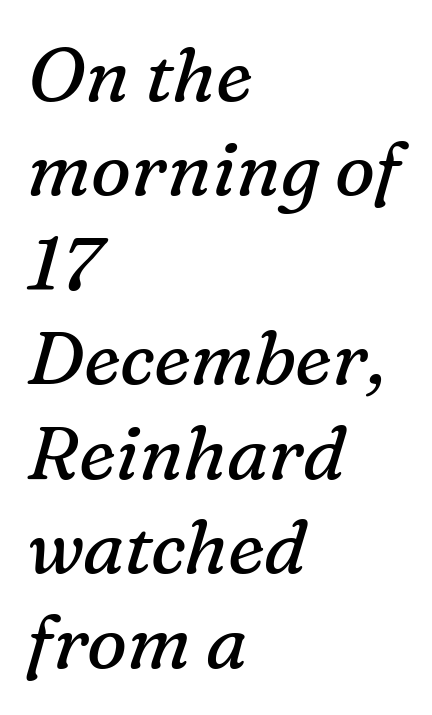
The image shows 75 px regular-weight serif type, italic (leaning right); set left-aligned, normal line spacing (1.26x), normal letter spacing, not underlined; medium stroke contrast and a medium x-height.
